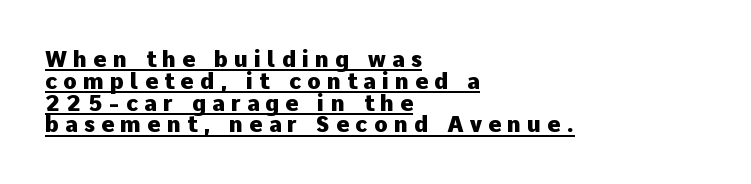
Q: Is the text bold? A: Yes.
Q: Is the text italic (slanted)? A: No, it is upright.
Q: Is the text underlined? A: Yes.
Q: How is the paragraph aligned? A: Left-aligned.
Q: Is the spacing between letters normal or unusually wide? A: Unusually wide.
Q: Is the spacing between lines tight, normal or loose? A: Tight.
